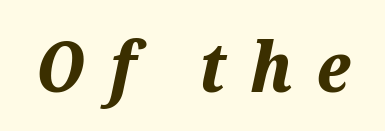
{"italic": "yes", "lean": "right", "slant_degrees": 12, "bold": "yes", "weight": "bold", "width": "normal", "stroke_contrast": "medium", "x_height": "medium", "monospaced": "no", "underline": "no", "letter_spacing": "wide", "letter_spacing_em": 0.35, "glyph_px": 69}
